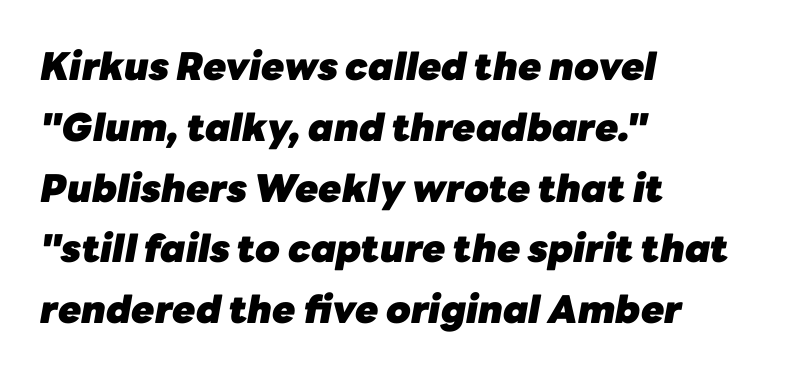
{"italic": "yes", "lean": "right", "slant_degrees": 10, "bold": "yes", "weight": "heavy", "width": "normal", "stroke_contrast": "low", "x_height": "medium", "monospaced": "no", "underline": "no", "align": "left", "line_spacing": "normal", "line_spacing_ratio": 1.6, "letter_spacing": "normal", "letter_spacing_em": 0.0, "glyph_px": 38}
